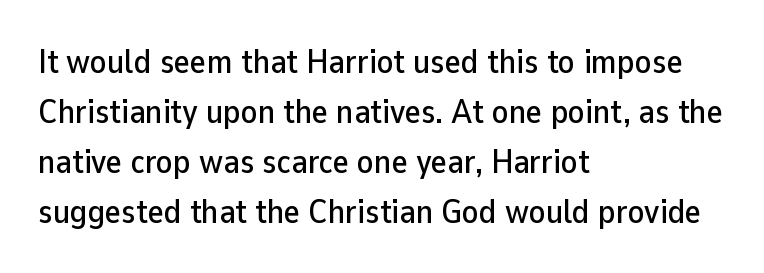
Q: Is the text italic (slanted)? A: No, it is upright.
Q: Is the typeface a serif or a sans-serif typeface? A: Sans-serif.
Q: Is the text underlined? A: No.
Q: How is the paragraph aligned? A: Left-aligned.
Q: Is the spacing between letters normal or unusually wide? A: Normal.
Q: Is the spacing between lines tight, normal or loose? A: Normal.
Q: Width (condensed, normal, or wide)? A: Normal.
Q: Stroke contrast? A: Low.
Q: x-height? A: Medium.
Q: Monospaced? A: No.
